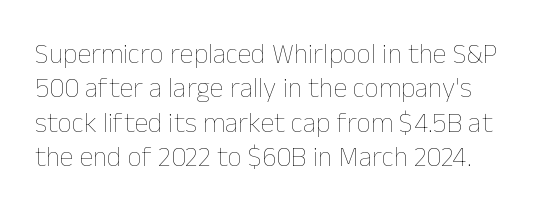
You could not count columns in this text — the font is proportionally spaced. Nothing heavy about these letters — not bold at all. This sample uses plain, unmodified letter spacing. Has an underline been added? It has not.
